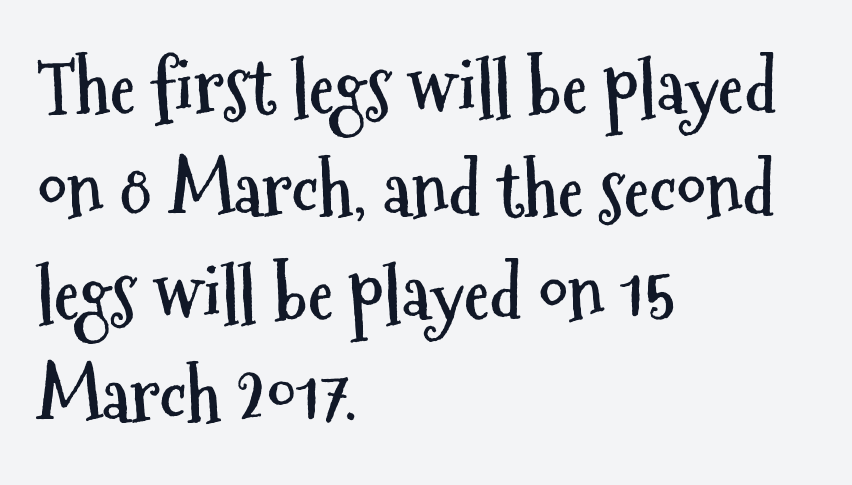
The image shows 73 px semibold, condensed sans-serif type, upright; set left-aligned, normal line spacing (1.41x), normal letter spacing, not underlined; medium stroke contrast and a medium x-height.
